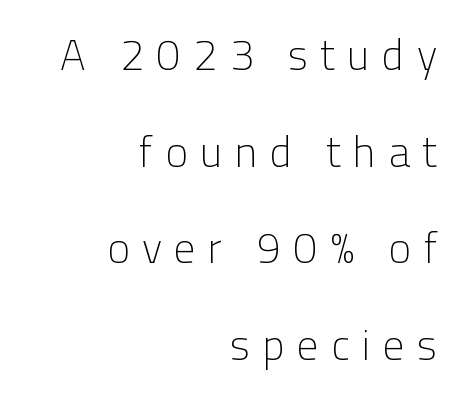
Is this a fixed-width face? No — the glyphs have proportional, varying widths. Underline: absent. One glance says open: line gaps are wider than usual. Unbolded letterforms with no extra heft. Every character sits straight up, as roman type does.
